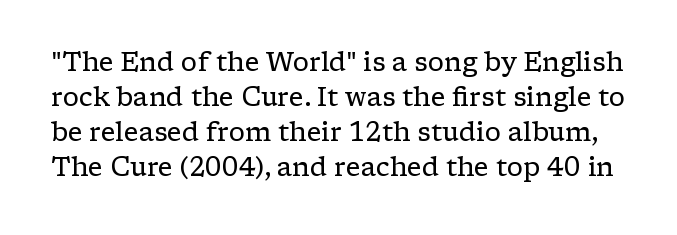
{"italic": "no", "bold": "no", "underline": "no", "line_spacing": "normal", "line_spacing_ratio": 1.35, "letter_spacing": "normal", "letter_spacing_em": 0.0, "glyph_px": 26}
